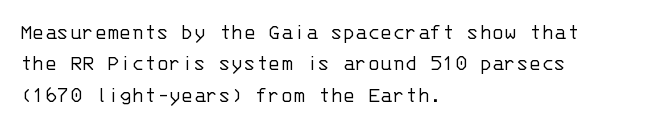
Q: Is the text bold? A: No.
Q: Is the text italic (slanted)? A: No, it is upright.
Q: Is the text underlined? A: No.
Q: How is the paragraph aligned? A: Left-aligned.
Q: Is the spacing between letters normal or unusually wide? A: Normal.
Q: Is the spacing between lines tight, normal or loose? A: Normal.
